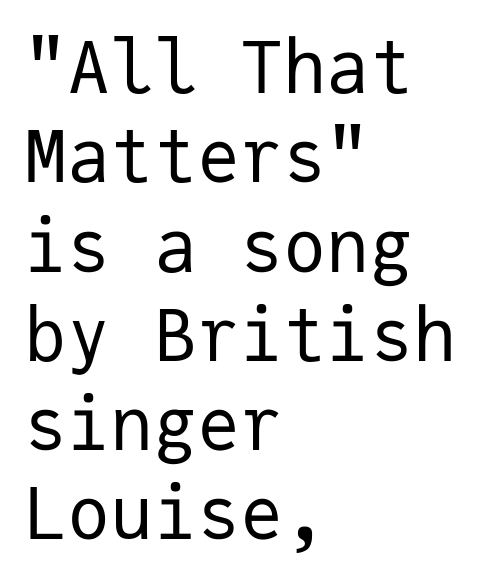
The rendering uses typewriter-style spacing with identical character cells. The space directly below the letters is spotless. The axis of the letterforms is exactly vertical. No feet cap the strokes, marking this as sans-serif type.
